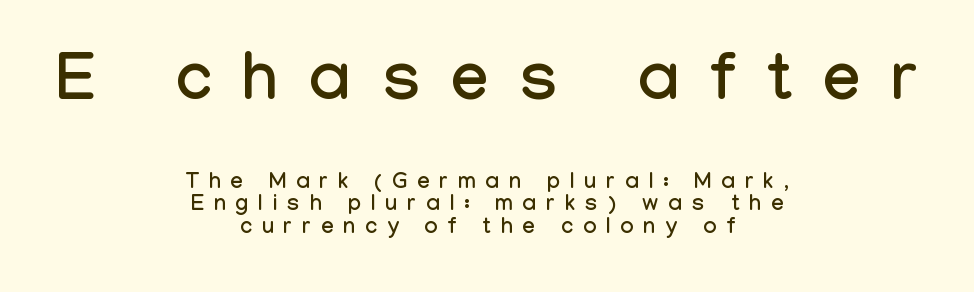
{"serif": "no", "italic": "no", "width": "condensed", "stroke_contrast": "low", "x_height": "medium", "monospaced": "no", "underline": "no", "align": "center", "line_spacing": "tight", "line_spacing_ratio": 1.02, "letter_spacing": "wide", "letter_spacing_em": 0.46, "larger_block": "first", "size_ratio": 3.05, "glyph_px": 67}
